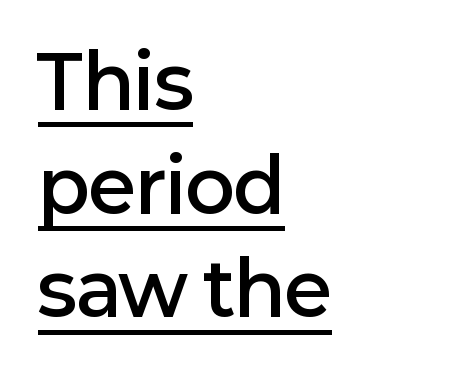
Quick note: not italic, upright. Does the weight exceed regular? Yes, but only to semibold. A typesetter would label this face a sans. You could call the tracking neutral — neither tight nor loose. Quick note: interline space is typical. The typesetter chose a ragged-right arrangement here.
